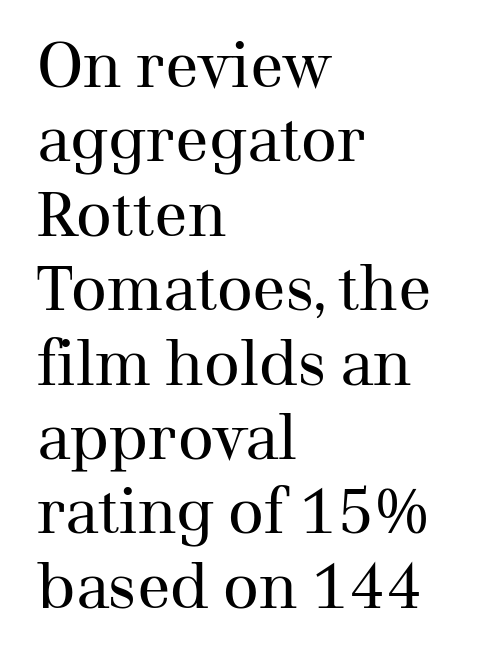
{"serif": "yes", "italic": "no", "bold": "no", "weight": "regular", "width": "normal", "stroke_contrast": "medium", "x_height": "medium", "monospaced": "no", "underline": "no", "align": "left", "line_spacing_ratio": 1.2, "letter_spacing": "normal", "letter_spacing_em": 0.0, "glyph_px": 62}
